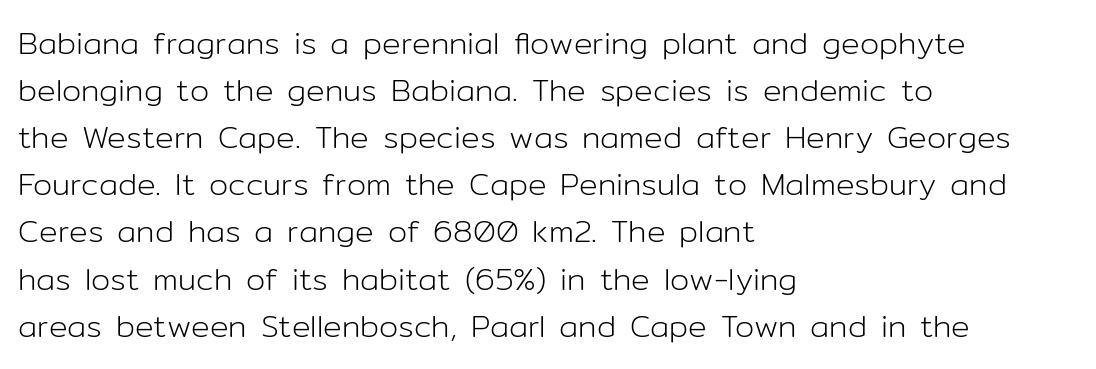
A typesetter would call this leading conventional body-copy spacing. A bare baseline throughout the passage. A quiet, ordinary-to-light weight characterises the typeface. Ascenders rise straight up at ninety degrees. Stroke terminals: plain, sans-serif.
